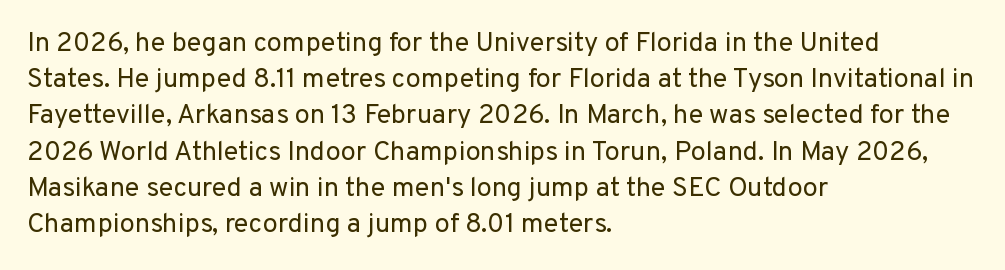
The image shows 27 px text type, upright; set left-aligned, normal line spacing (1.34x), normal letter spacing, not underlined.
